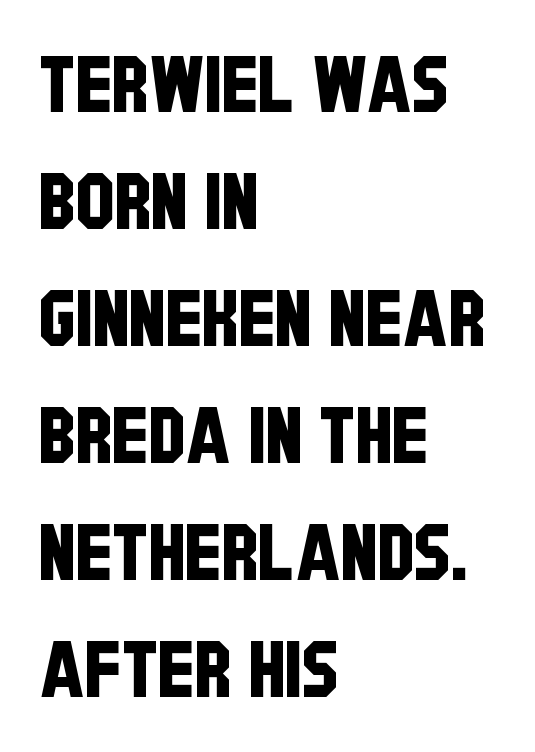
Q: Is the typeface a serif or a sans-serif typeface? A: Sans-serif.
Q: Is the text underlined? A: No.
Q: How is the paragraph aligned? A: Left-aligned.
Q: Is the spacing between letters normal or unusually wide? A: Normal.
Q: Is the spacing between lines tight, normal or loose? A: Normal.
Q: Width (condensed, normal, or wide)? A: Condensed.
Q: Stroke contrast? A: Low.
Q: x-height? A: Large.
Q: Monospaced? A: No.
